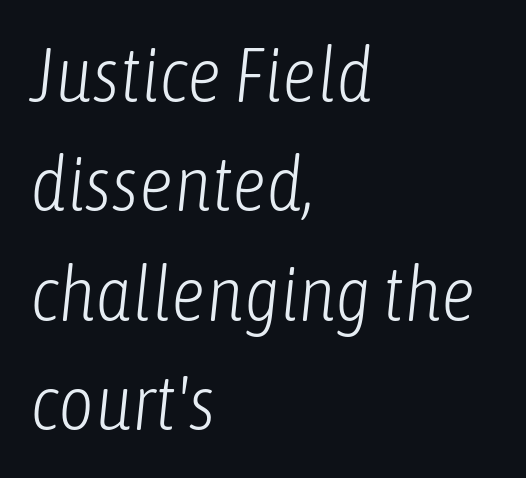
{"italic": "yes", "lean": "right", "slant_degrees": 6, "bold": "no", "weight": "light", "width": "condensed", "stroke_contrast": "low", "x_height": "medium", "monospaced": "no", "underline": "no", "align": "left", "line_spacing": "normal", "line_spacing_ratio": 1.42, "letter_spacing": "normal", "letter_spacing_em": 0.0, "glyph_px": 77}
